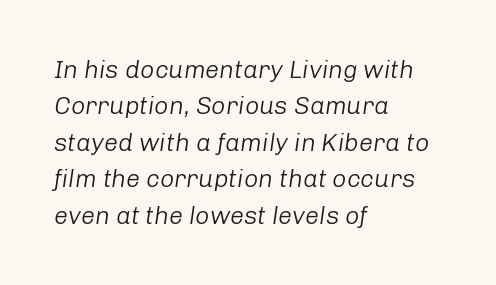
{"italic": "yes", "lean": "right", "slant_degrees": 8, "bold": "no", "underline": "no", "align": "left", "line_spacing": "normal", "line_spacing_ratio": 1.46, "letter_spacing": "normal", "letter_spacing_em": 0.0, "glyph_px": 25}
